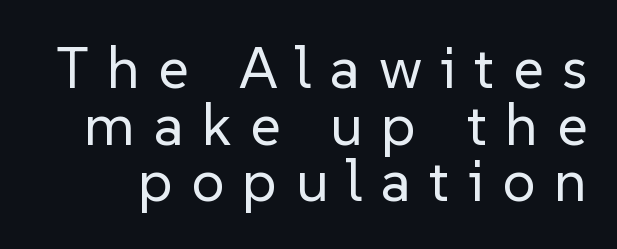
The image shows 59 px regular-weight sans-serif type, upright; set tight line spacing (0.96x), unusually wide letter spacing (+0.31 em), not underlined; low stroke contrast and a medium x-height.
